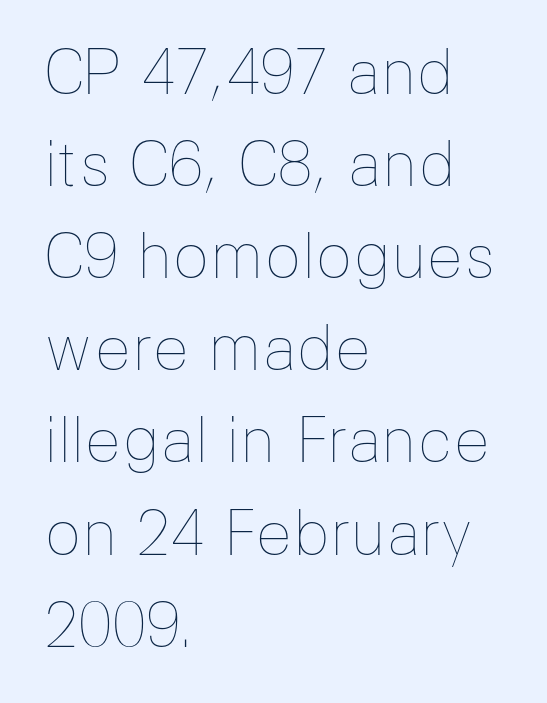
Q: Is the text bold? A: No.
Q: Is the text italic (slanted)? A: No, it is upright.
Q: Is the text underlined? A: No.
Q: How is the paragraph aligned? A: Left-aligned.
Q: Is the spacing between letters normal or unusually wide? A: Normal.
Q: Is the spacing between lines tight, normal or loose? A: Normal.
Q: Width (condensed, normal, or wide)? A: Normal.
Q: Stroke contrast? A: Low.
Q: x-height? A: Medium.
Q: Monospaced? A: No.
